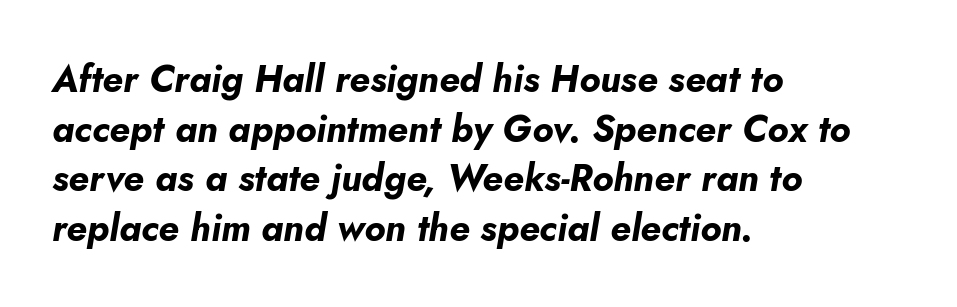
Does extra space separate the letters? No, they use regular spacing. If you drew a ruler down the left edge, every line would touch it. Strokes here are thick enough to call this a true bold. The rows are spaced the way most documents space them.
